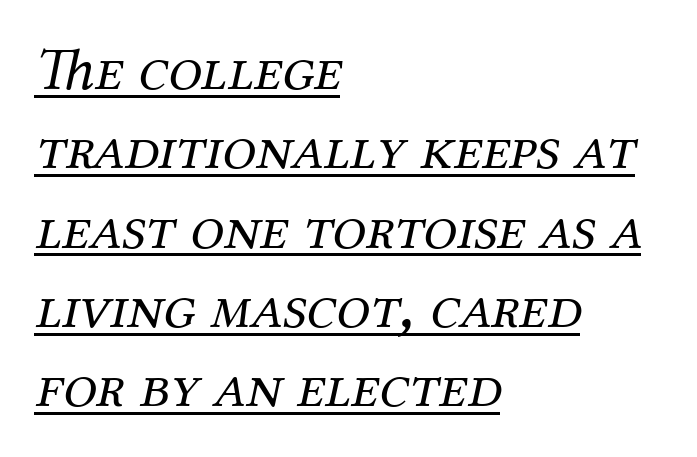
The image shows 61 px regular-weight serif type, italic (leaning right); set left-aligned, normal line spacing (1.3x), normal letter spacing, underlined; medium stroke contrast and a medium x-height.
